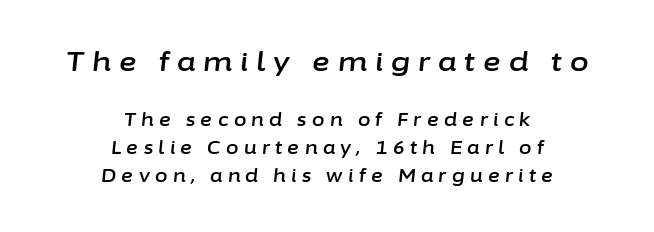
The image shows 27 px text type, italic (leaning right); set centered, normal line spacing (1.54x), unusually wide letter spacing (+0.3 em), not underlined; the first (top) block is 1.5x larger.
